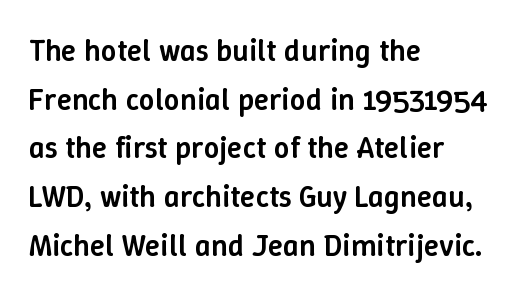
The image shows 31 px semibold type, upright; set left-aligned, normal line spacing (1.57x), normal letter spacing, not underlined; low stroke contrast and a medium x-height.
